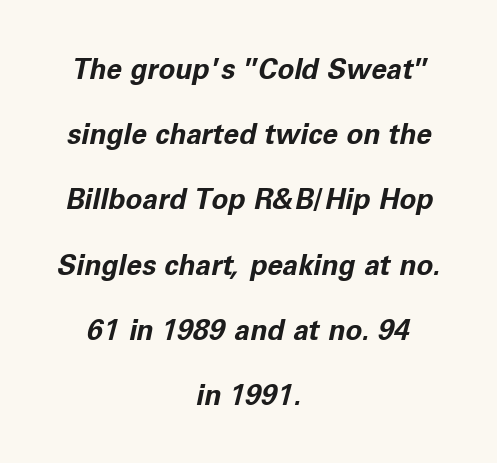
{"italic": "yes", "lean": "right", "slant_degrees": 11, "bold": "yes", "weight": "bold", "width": "normal", "stroke_contrast": "low", "x_height": "medium", "monospaced": "no", "underline": "no", "align": "center", "line_spacing": "loose", "line_spacing_ratio": 2.33, "letter_spacing": "normal", "letter_spacing_em": 0.0, "glyph_px": 28}
